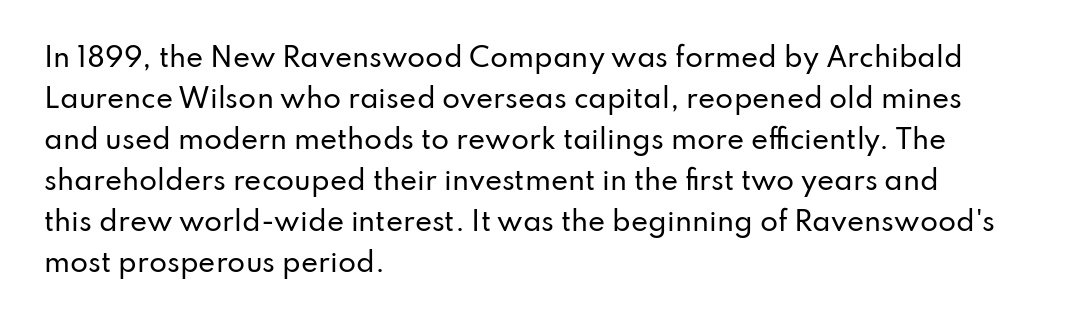
The image shows 26 px text type, upright; set left-aligned, normal line spacing (1.58x), normal letter spacing, not underlined.
